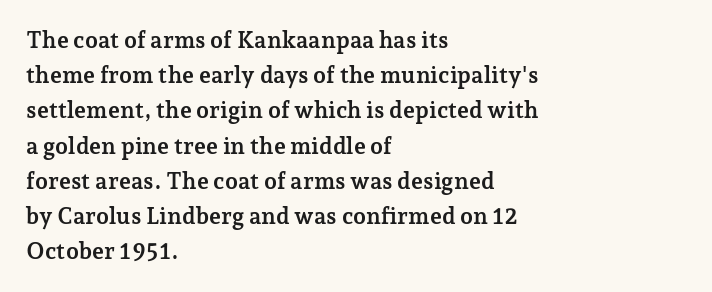
{"italic": "no", "bold": "yes", "underline": "no", "align": "left", "line_spacing": "normal", "line_spacing_ratio": 1.53, "letter_spacing": "normal", "letter_spacing_em": 0.0, "glyph_px": 23}
